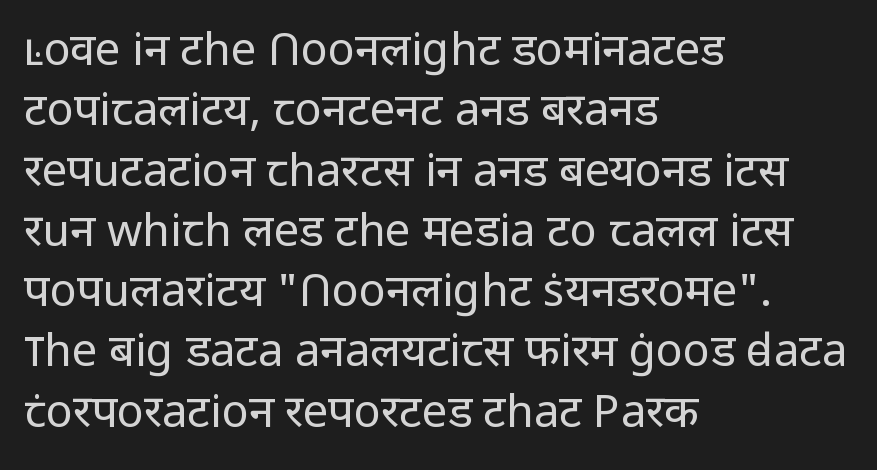
{"serif": "no", "italic": "no", "bold": "no", "weight": "regular", "width": "normal", "stroke_contrast": "low", "x_height": "medium", "monospaced": "no", "underline": "no", "align": "left", "line_spacing": "normal", "line_spacing_ratio": 1.34, "letter_spacing": "normal", "letter_spacing_em": 0.0, "glyph_px": 45}
